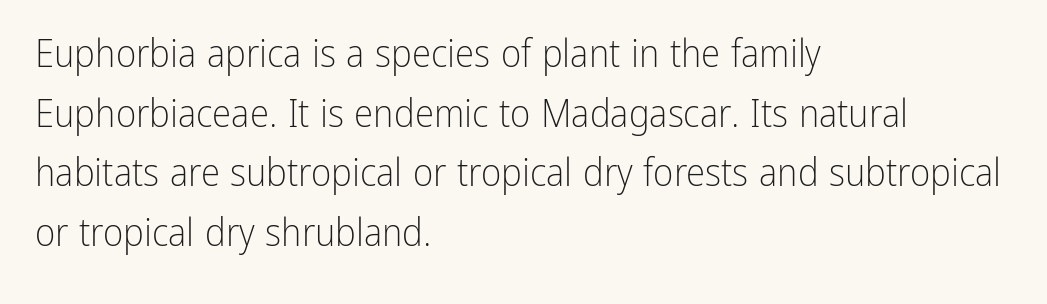
The image shows 39 px light, condensed sans-serif type, upright; set left-aligned, normal line spacing (1.53x), normal letter spacing, not underlined; low stroke contrast and a medium x-height.
